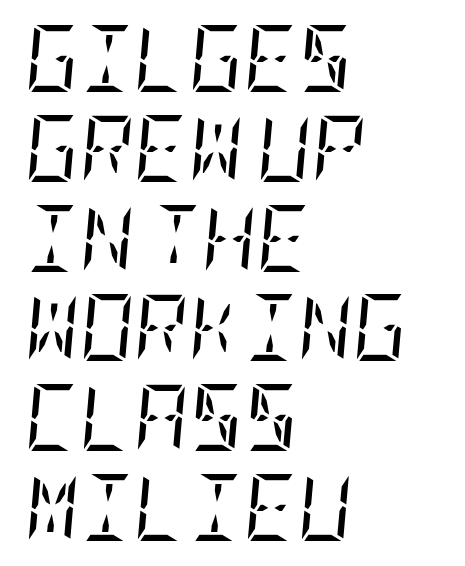
The image shows 67 px regular-weight, condensed serif type, italic (leaning right); set left-aligned, normal line spacing (1.34x), normal letter spacing, not underlined; low stroke contrast and a large x-height.
